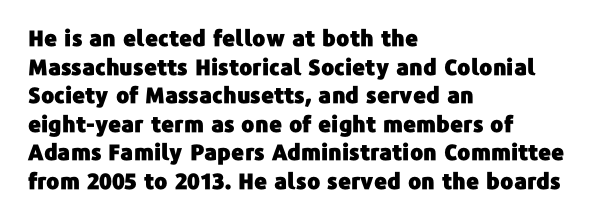
The image shows 22 px text type, upright; set left-aligned, normal line spacing (1.3x), normal letter spacing, not underlined.
